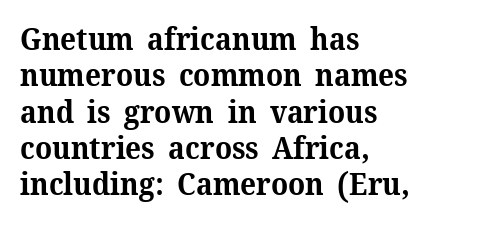
{"serif": "yes", "italic": "no", "bold": "yes", "weight": "bold", "width": "normal", "stroke_contrast": "medium", "x_height": "medium", "monospaced": "no", "underline": "no", "align": "left", "line_spacing_ratio": 1.21, "letter_spacing": "normal", "letter_spacing_em": 0.0, "glyph_px": 30}
